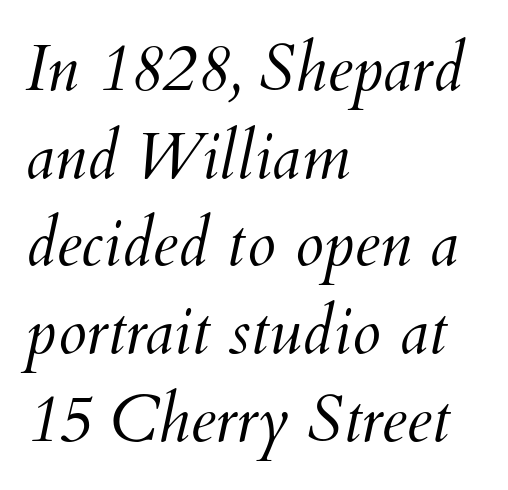
Q: Is the text bold? A: No.
Q: Is the text italic (slanted)? A: Yes, it leans right by about 12 degrees.
Q: Is the text underlined? A: No.
Q: How is the paragraph aligned? A: Left-aligned.
Q: Is the spacing between letters normal or unusually wide? A: Normal.
Q: Is the spacing between lines tight, normal or loose? A: Normal.
Q: Width (condensed, normal, or wide)? A: Normal.
Q: Stroke contrast? A: Medium.
Q: x-height? A: Small.
Q: Monospaced? A: No.
